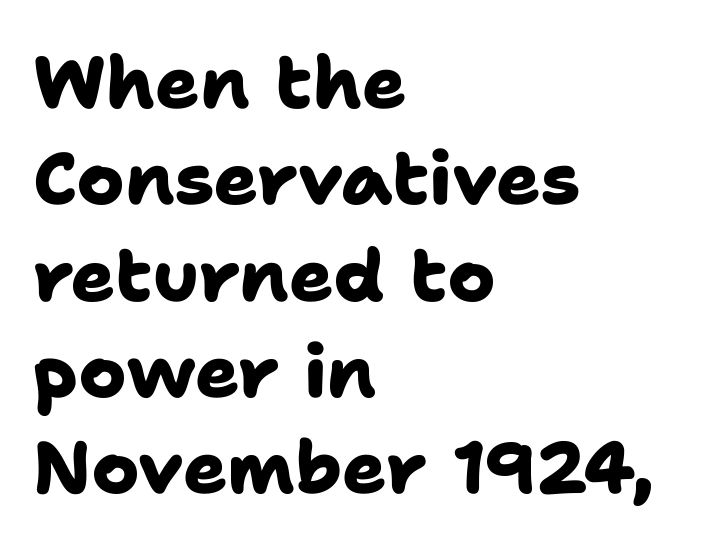
{"serif": "no", "bold": "yes", "weight": "heavy", "width": "normal", "stroke_contrast": "low", "x_height": "medium", "monospaced": "no", "underline": "no", "align": "left", "line_spacing": "normal", "line_spacing_ratio": 1.32, "letter_spacing": "normal", "letter_spacing_em": 0.0, "glyph_px": 73}
